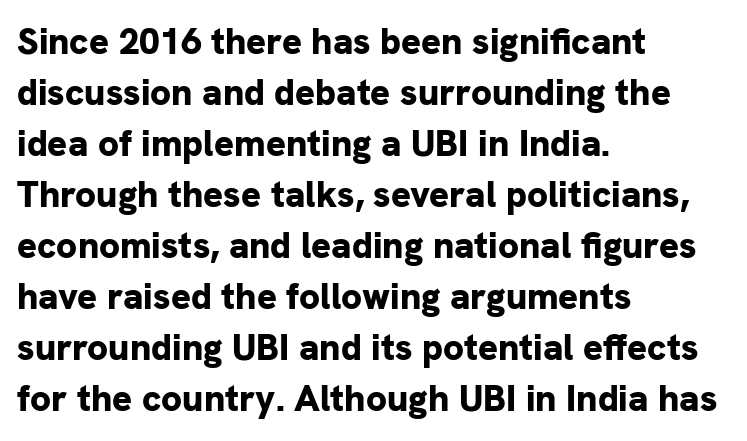
Alignment: flush left. Notice how thick the strokes are: this is what a full bold looks like. Think of a printed novel: that variable character pitch is what you see here. Regular leading. Vertical strokes here are truly vertical.
